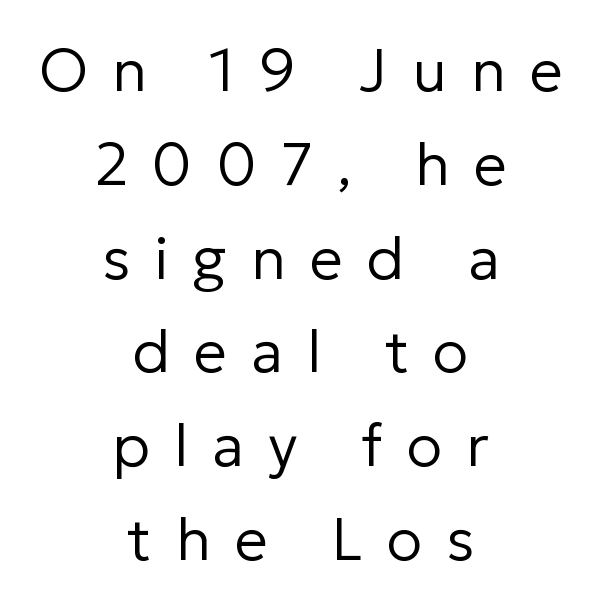
{"serif": "no", "italic": "no", "bold": "no", "weight": "regular", "width": "normal", "stroke_contrast": "low", "x_height": "medium", "monospaced": "no", "underline": "no", "align": "center", "line_spacing": "normal", "line_spacing_ratio": 1.59, "letter_spacing": "wide", "letter_spacing_em": 0.41, "glyph_px": 59}
